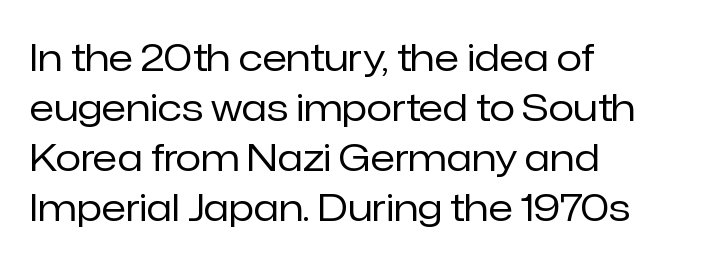
The image shows 37 px regular-weight sans-serif type, upright; set left-aligned, normal line spacing (1.35x), normal letter spacing, not underlined; low stroke contrast and a medium x-height.
